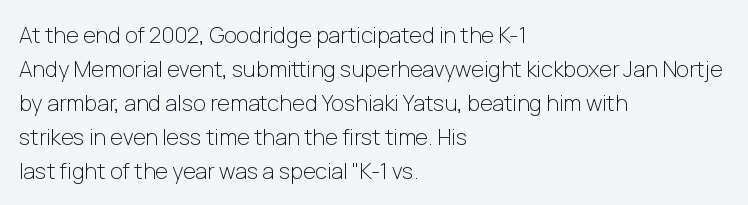
{"italic": "no", "bold": "no", "underline": "no", "align": "left", "line_spacing": "normal", "line_spacing_ratio": 1.54, "letter_spacing": "normal", "letter_spacing_em": 0.0, "glyph_px": 22}
